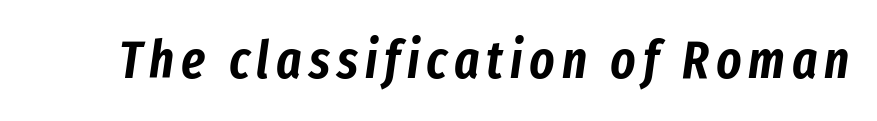
Q: Is the text italic (slanted)? A: Yes, it leans right by about 8 degrees.
Q: Is the text underlined? A: No.
Q: Width (condensed, normal, or wide)? A: Condensed.
Q: Stroke contrast? A: Low.
Q: x-height? A: Medium.
Q: Monospaced? A: No.
